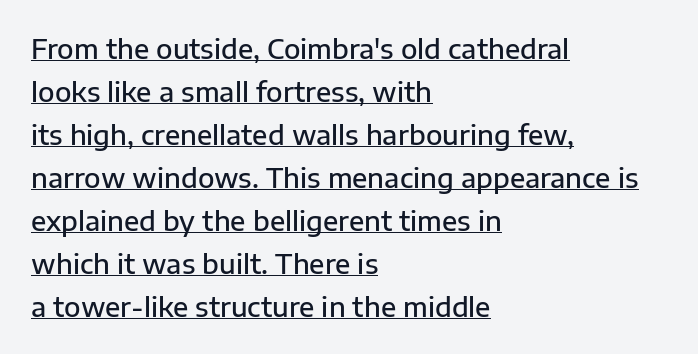
{"italic": "no", "bold": "semi", "underline": "yes", "align": "left", "line_spacing": "normal", "line_spacing_ratio": 1.59, "letter_spacing": "normal", "letter_spacing_em": 0.0, "glyph_px": 27}
